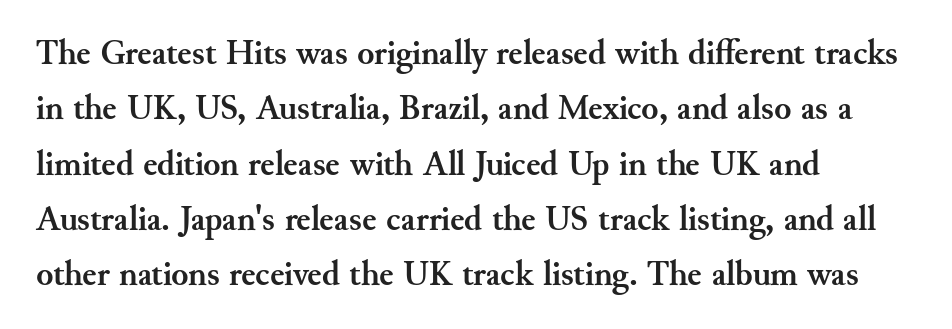
Q: Is the text bold? A: Yes.
Q: Is the text italic (slanted)? A: No, it is upright.
Q: Is the typeface a serif or a sans-serif typeface? A: Serif.
Q: Is the text underlined? A: No.
Q: How is the paragraph aligned? A: Left-aligned.
Q: Is the spacing between letters normal or unusually wide? A: Normal.
Q: Is the spacing between lines tight, normal or loose? A: Normal.
Q: Width (condensed, normal, or wide)? A: Normal.
Q: Stroke contrast? A: Medium.
Q: x-height? A: Small.
Q: Monospaced? A: No.
